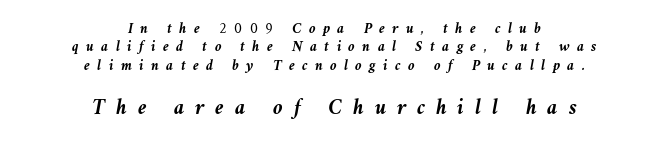
{"italic": "yes", "lean": "left", "slant_degrees": 10, "bold": "yes", "underline": "no", "align": "center", "line_spacing_ratio": 1.23, "letter_spacing": "wide", "letter_spacing_em": 0.49, "larger_block": "second", "size_ratio": 1.47, "glyph_px": 22}
